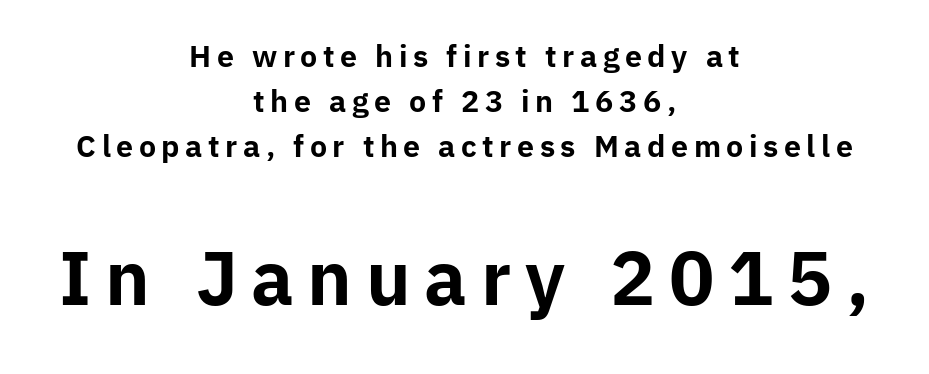
These lines sit exactly where default settings would place them. The lower block of text is set noticeably larger than the block above it. Here the designer chose a conventional face with non-uniform glyph widths. Underline: absent.
